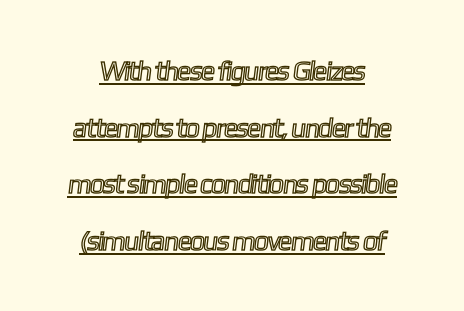
The image shows 27 px text type; set loose line spacing (2.1x), normal letter spacing, underlined.
